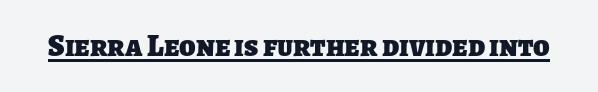
The image shows 30 px heavy sans-serif type; set normal letter spacing, underlined; low stroke contrast and a large x-height.
